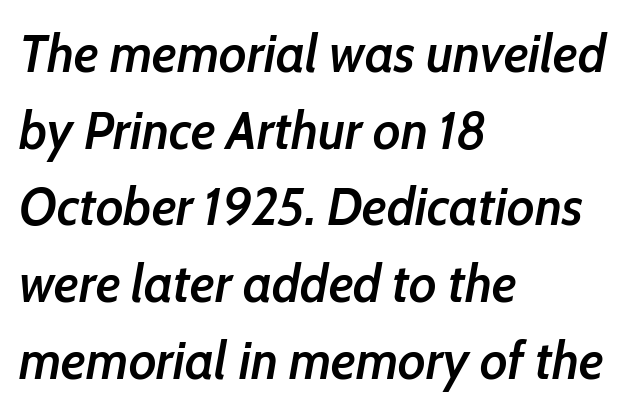
The image shows 54 px semibold, condensed type, italic (leaning right); set left-aligned, normal line spacing (1.42x), normal letter spacing, not underlined; low stroke contrast and a medium x-height.
